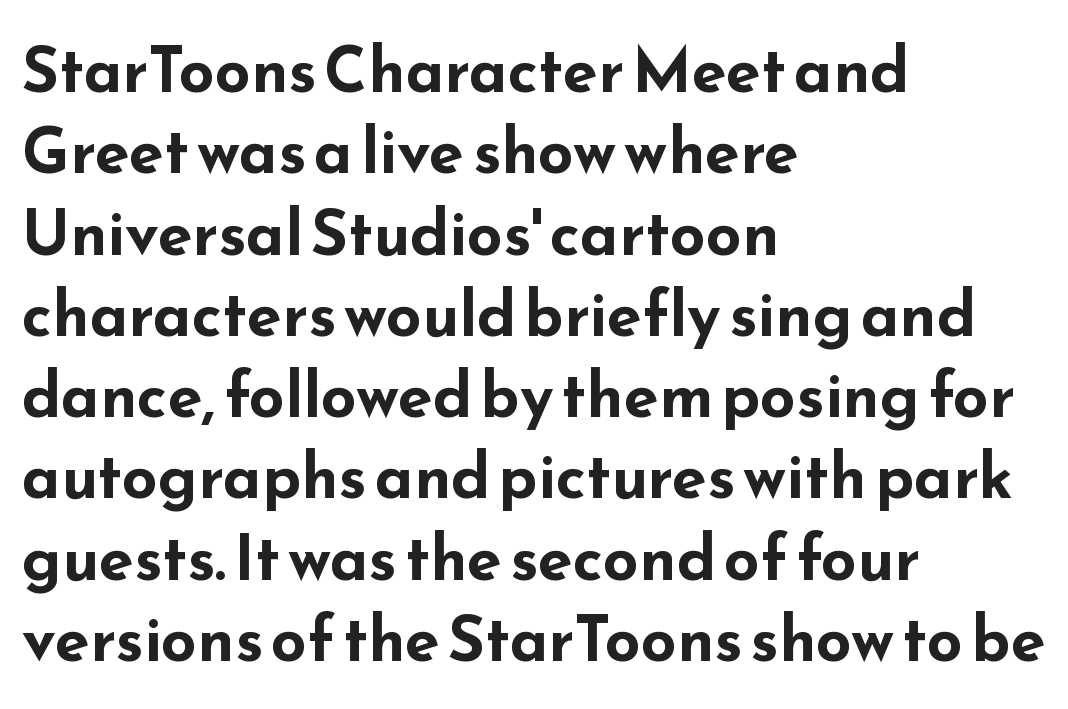
Clear beneath every line of the passage. The glyphs in this specimen are sans serif. Vertically, the passage feels balanced, rows spaced as you'd expect. How are the letters spaced? Ordinarily, with no added tracking. Is the type bold? Yes — the strokes are clearly thick and heavy.
